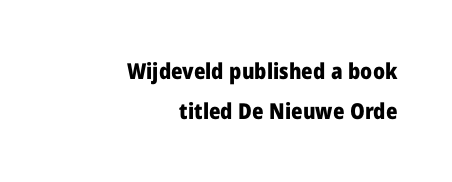
Q: Is the text bold? A: Yes.
Q: Is the text italic (slanted)? A: No, it is upright.
Q: Is the text underlined? A: No.
Q: How is the paragraph aligned? A: Right-aligned.
Q: Is the spacing between letters normal or unusually wide? A: Normal.
